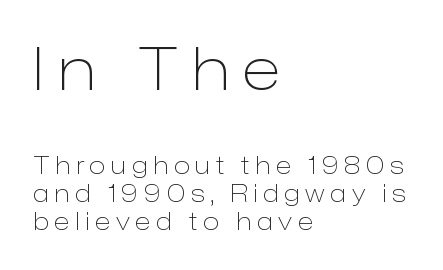
{"serif": "no", "italic": "no", "bold": "no", "weight": "light", "width": "normal", "stroke_contrast": "low", "x_height": "medium", "monospaced": "no", "underline": "no", "align": "left", "line_spacing_ratio": 1.18, "letter_spacing": "wide", "letter_spacing_em": 0.24, "larger_block": "first", "size_ratio": 2.46, "glyph_px": 59}
